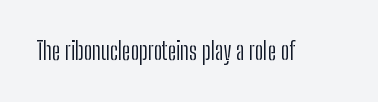
Q: Is the text bold? A: No.
Q: Is the text italic (slanted)? A: No, it is upright.
Q: Is the text underlined? A: No.
Q: Is the spacing between letters normal or unusually wide? A: Normal.
